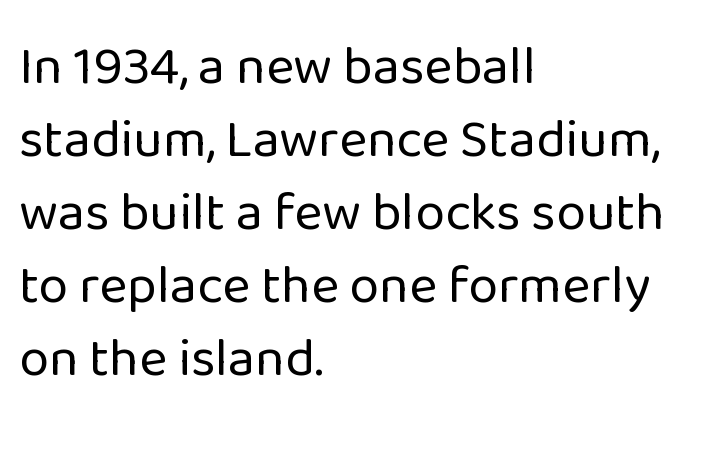
The lettering stays uniformly vertical, giving the passage a roman look. Horizontal bands of white between lines are of average thickness. Alignment: flush left. Spacing verdict: proportional, widths tailored to each character. Is the type heavy? It reads as light-to-regular instead.
